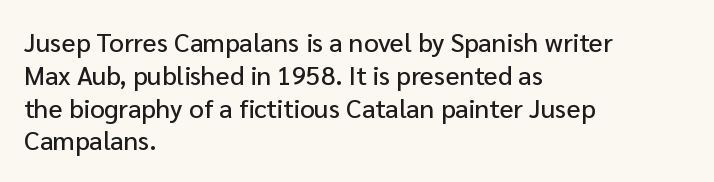
Q: Is the text italic (slanted)? A: No, it is upright.
Q: Is the text underlined? A: No.
Q: How is the paragraph aligned? A: Left-aligned.
Q: Is the spacing between letters normal or unusually wide? A: Normal.
Q: Is the spacing between lines tight, normal or loose? A: Normal.
